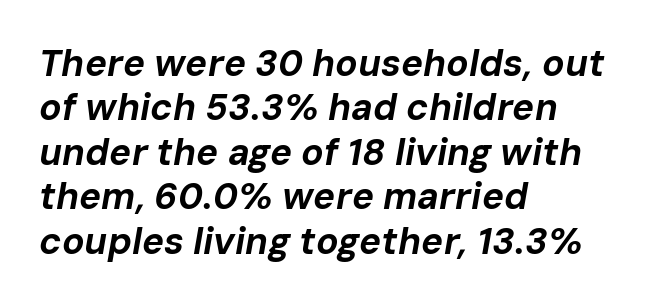
{"italic": "yes", "lean": "right", "slant_degrees": 10, "bold": "yes", "weight": "bold", "width": "normal", "stroke_contrast": "low", "x_height": "medium", "monospaced": "no", "underline": "no", "align": "left", "line_spacing_ratio": 1.2, "letter_spacing": "normal", "letter_spacing_em": 0.0, "glyph_px": 37}
